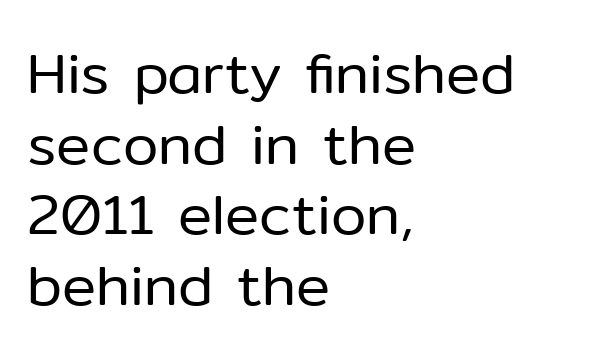
Q: Is the text bold? A: No.
Q: Is the text italic (slanted)? A: No, it is upright.
Q: Is the typeface a serif or a sans-serif typeface? A: Sans-serif.
Q: Is the text underlined? A: No.
Q: How is the paragraph aligned? A: Left-aligned.
Q: Is the spacing between letters normal or unusually wide? A: Normal.
Q: Width (condensed, normal, or wide)? A: Normal.
Q: Stroke contrast? A: Low.
Q: x-height? A: Medium.
Q: Monospaced? A: No.
